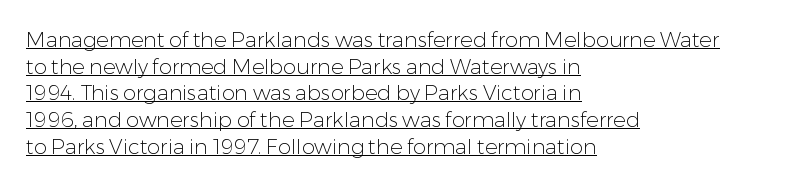
Is the letter spacing exaggerated? No — it looks like the ordinary default. This sample uses an upright cut, with every glyph sitting square on the baseline. Notice how descenders clear the ascenders below comfortably — that's standard leading. Layout note: lines flush left.
